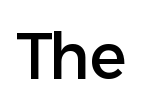
The passage shown is typed in a proportional face where columns would drift. Do the letters lean? They stand straight. Each row of text sits above clean, open space. Each word holds together tightly as a unit, with standard inter-letter gaps. This rendering employs a face without finishing strokes, i.e., a sans-serif.
